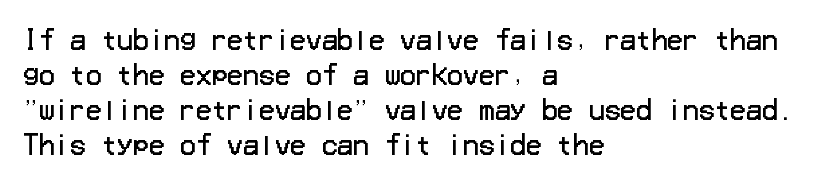
The image shows 26 px text type, upright; set left-aligned, normal line spacing (1.34x), normal letter spacing, not underlined.
